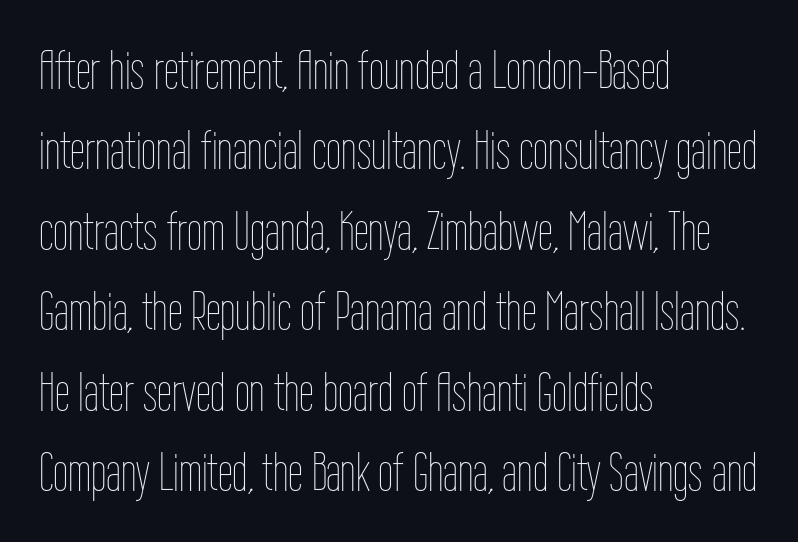
The image shows 54 px thin, condensed type, upright; set left-aligned, normal line spacing (1.49x), normal letter spacing, not underlined; low stroke contrast and a medium x-height.
